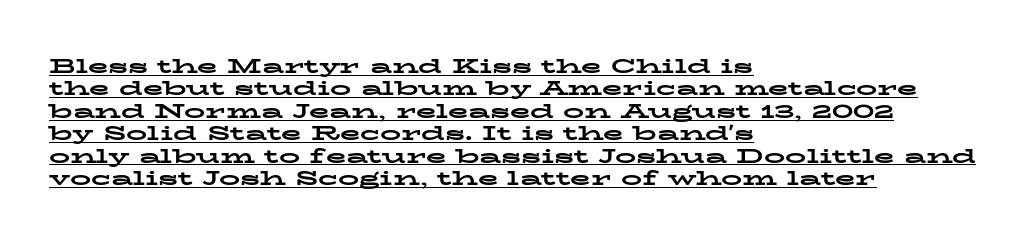
Nobody touched the tracking dial on this one. Ascenders rise straight up at ninety degrees. Its strokes are broad and dark, the hallmark of bold type. The vertical gap from one line to the next is small. In designer terms, the underline attribute is active on this setting. Notice how the passage keeps a crisp vertical edge on the left only.
